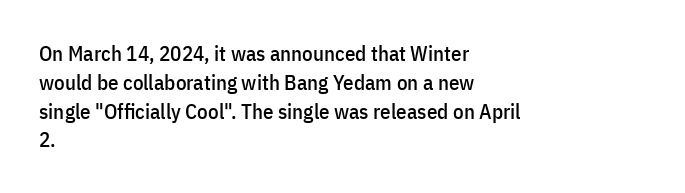
The compositor pushed each line to the left boundary. The strip under each line holds only bare page. When letters stand straight like this, we call the style roman or upright. Letter spacing: default. In terms of leading, this rendering sits right in the middle.
